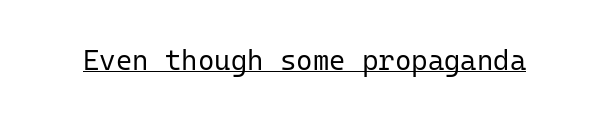
Q: Is the text bold? A: No.
Q: Is the text italic (slanted)? A: No, it is upright.
Q: Is the typeface a serif or a sans-serif typeface? A: Sans-serif.
Q: Is the text underlined? A: Yes.
Q: Is the spacing between letters normal or unusually wide? A: Normal.
Q: Width (condensed, normal, or wide)? A: Normal.
Q: Stroke contrast? A: Low.
Q: x-height? A: Medium.
Q: Monospaced? A: Yes.
